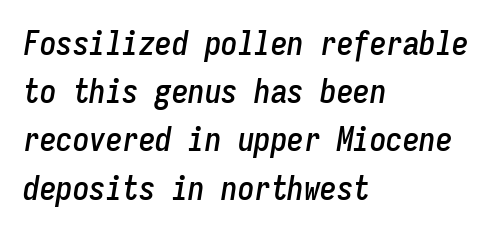
{"italic": "yes", "lean": "right", "slant_degrees": 9, "width": "condensed", "stroke_contrast": "low", "x_height": "medium", "monospaced": "yes", "underline": "no", "align": "left", "line_spacing": "normal", "line_spacing_ratio": 1.46, "letter_spacing": "normal", "letter_spacing_em": 0.0, "glyph_px": 33}
